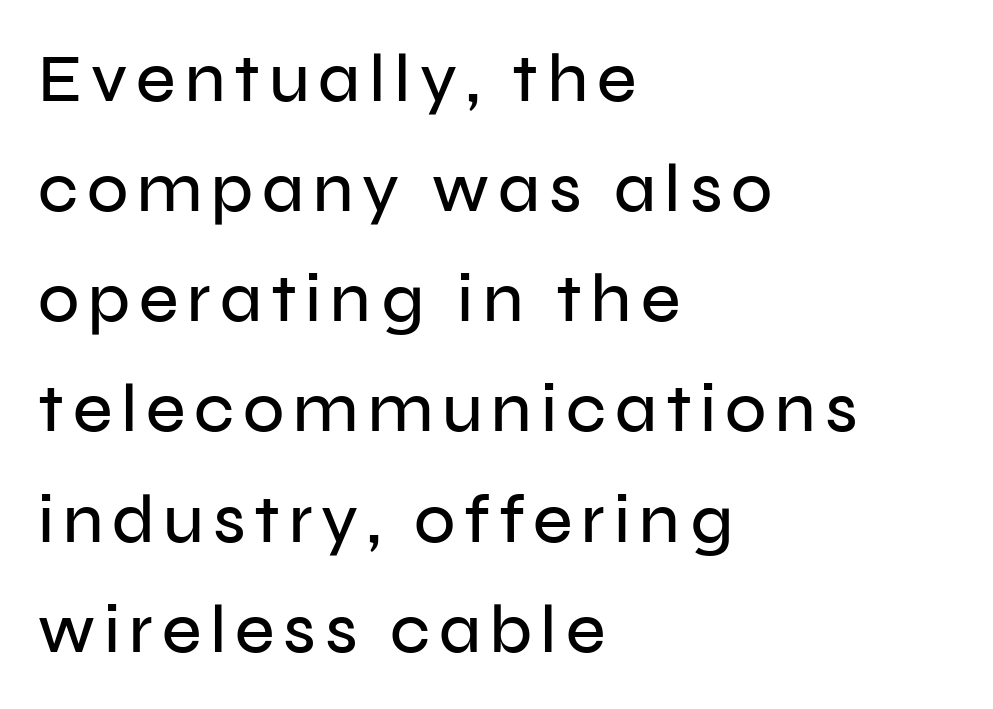
This sample has the flowing, uneven cadence of proportional lettering. Quick note: interline space is typical. The passage is arranged the way most books set body copy — flush left. Posture: straight, roman, zero tilt. Is this a sans? Yes — the strokes have no serifs. Beneath every word, the page is bare.
